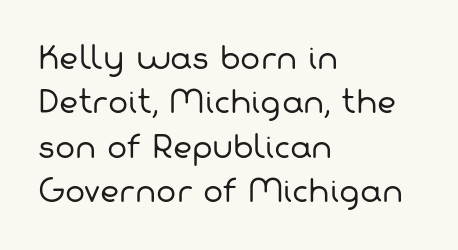
{"serif": "no", "bold": "no", "weight": "regular", "width": "normal", "stroke_contrast": "low", "x_height": "medium", "monospaced": "no", "underline": "no", "align": "left", "line_spacing": "normal", "line_spacing_ratio": 1.48, "letter_spacing": "normal", "letter_spacing_em": 0.0, "glyph_px": 30}
